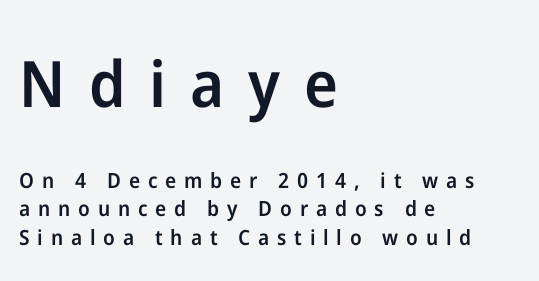
{"serif": "no", "italic": "no", "bold": "semi", "weight": "semibold", "width": "normal", "stroke_contrast": "low", "x_height": "medium", "monospaced": "no", "underline": "no", "align": "left", "line_spacing": "normal", "line_spacing_ratio": 1.38, "letter_spacing": "wide", "letter_spacing_em": 0.37, "larger_block": "first", "size_ratio": 3.05, "glyph_px": 64}
